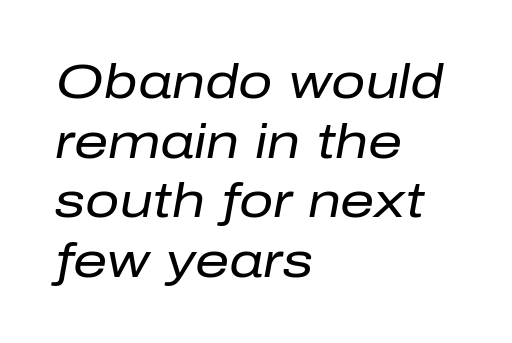
Q: Is the text bold? A: No.
Q: Is the text italic (slanted)? A: Yes, it leans right by about 10 degrees.
Q: Is the text underlined? A: No.
Q: How is the paragraph aligned? A: Left-aligned.
Q: Is the spacing between letters normal or unusually wide? A: Normal.
Q: Width (condensed, normal, or wide)? A: Normal.
Q: Stroke contrast? A: Low.
Q: x-height? A: Medium.
Q: Monospaced? A: No.
